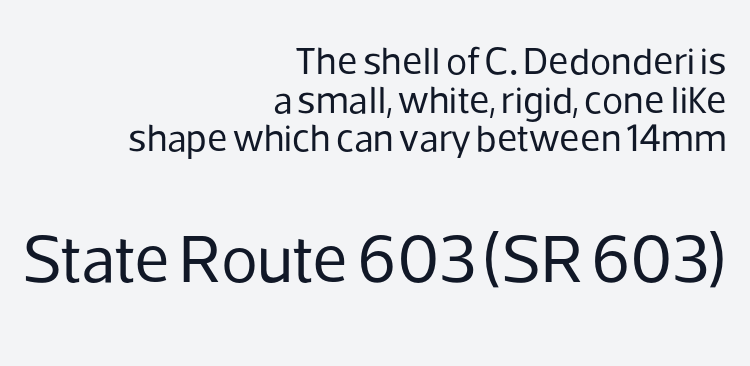
{"serif": "no", "italic": "no", "bold": "no", "weight": "regular", "width": "normal", "stroke_contrast": "low", "x_height": "medium", "monospaced": "no", "underline": "no", "align": "right", "line_spacing": "tight", "line_spacing_ratio": 0.99, "letter_spacing": "normal", "letter_spacing_em": 0.0, "larger_block": "second", "size_ratio": 1.74, "glyph_px": 68}
